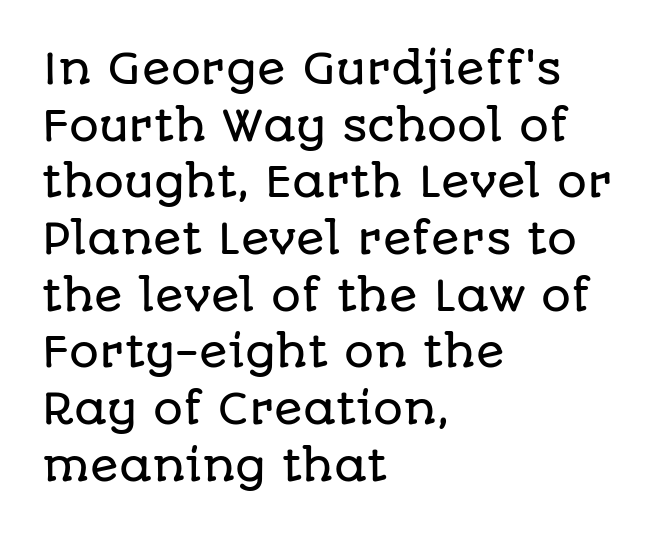
Normally led — the rows are evenly, conventionally spaced. The face used here is a sans, in the tradition of grotesques and geometrics. Varying glyph widths throughout — classic text-font behaviour. Check the space under the baseline: it is left empty. If you drew a line through each stem, it would be perfectly vertical.
